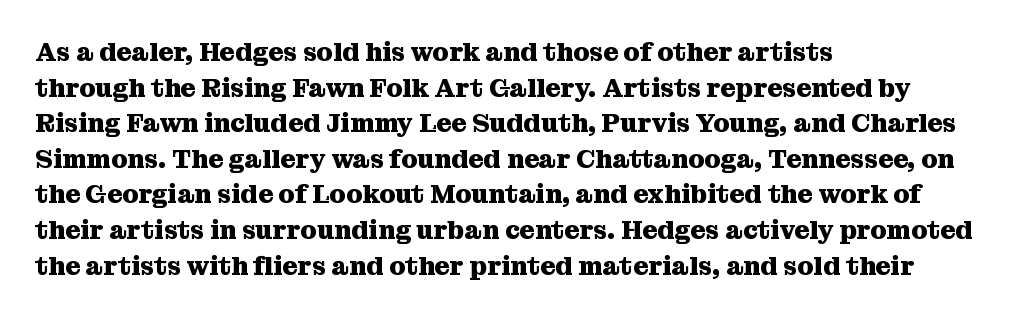
Q: Is the text bold? A: Yes.
Q: Is the text italic (slanted)? A: No, it is upright.
Q: Is the text underlined? A: No.
Q: How is the paragraph aligned? A: Left-aligned.
Q: Is the spacing between letters normal or unusually wide? A: Normal.
Q: Is the spacing between lines tight, normal or loose? A: Normal.
